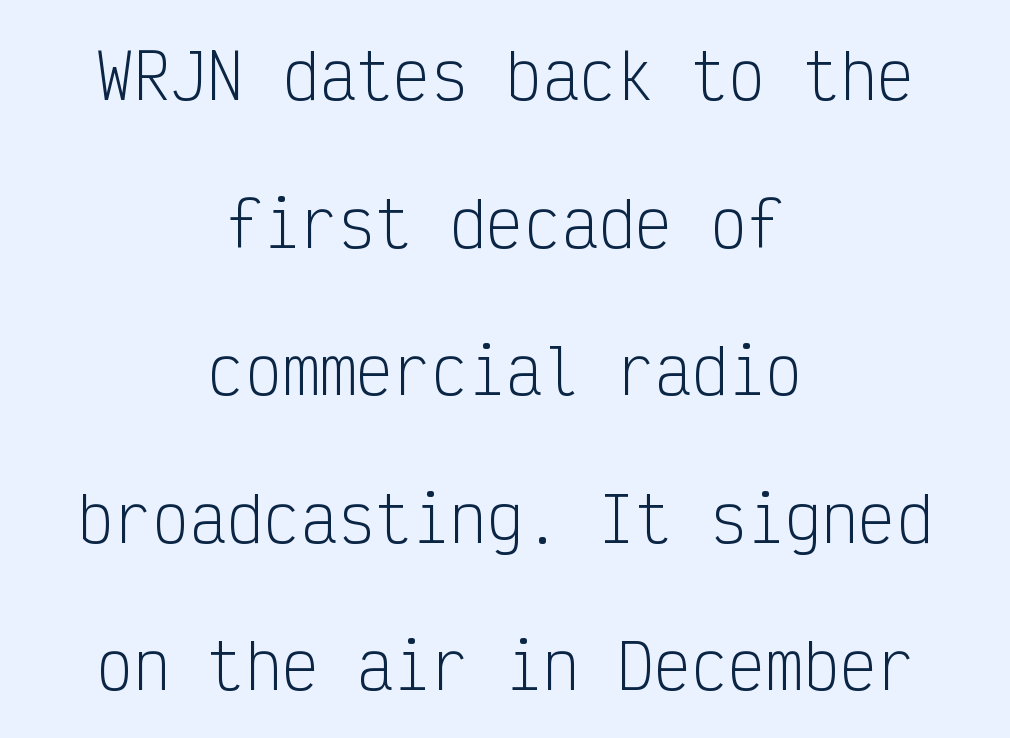
Q: Is the text bold? A: No.
Q: Is the text italic (slanted)? A: No, it is upright.
Q: Is the typeface a serif or a sans-serif typeface? A: Sans-serif.
Q: Is the text underlined? A: No.
Q: How is the paragraph aligned? A: Centered.
Q: Is the spacing between letters normal or unusually wide? A: Normal.
Q: Is the spacing between lines tight, normal or loose? A: Loose.
Q: Width (condensed, normal, or wide)? A: Condensed.
Q: Stroke contrast? A: Low.
Q: x-height? A: Medium.
Q: Monospaced? A: Yes.
